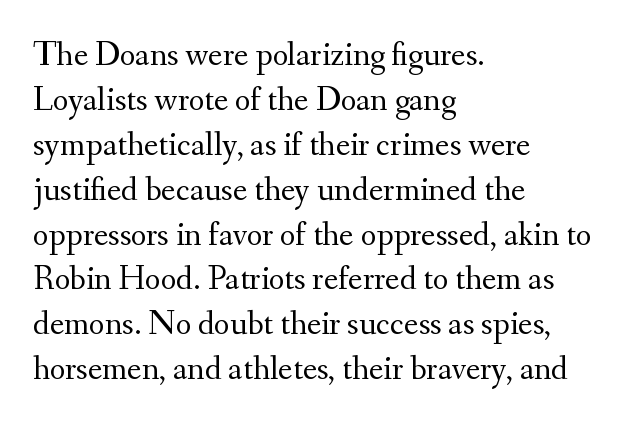
Q: Is the text bold? A: No.
Q: Is the text italic (slanted)? A: No, it is upright.
Q: Is the typeface a serif or a sans-serif typeface? A: Serif.
Q: Is the text underlined? A: No.
Q: How is the paragraph aligned? A: Left-aligned.
Q: Is the spacing between letters normal or unusually wide? A: Normal.
Q: Is the spacing between lines tight, normal or loose? A: Normal.
Q: Width (condensed, normal, or wide)? A: Normal.
Q: Stroke contrast? A: Medium.
Q: x-height? A: Small.
Q: Monospaced? A: No.
